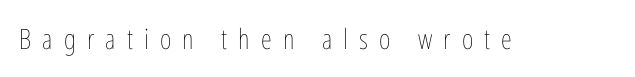
The strip under each line holds only bare page. The type sits square on the baseline with zero lean. Here the designer chose a conventional face with non-uniform glyph widths. On a weight scale, this lands at 450 or below. Observe the wide spacing: letters keep a clear distance from each other.
